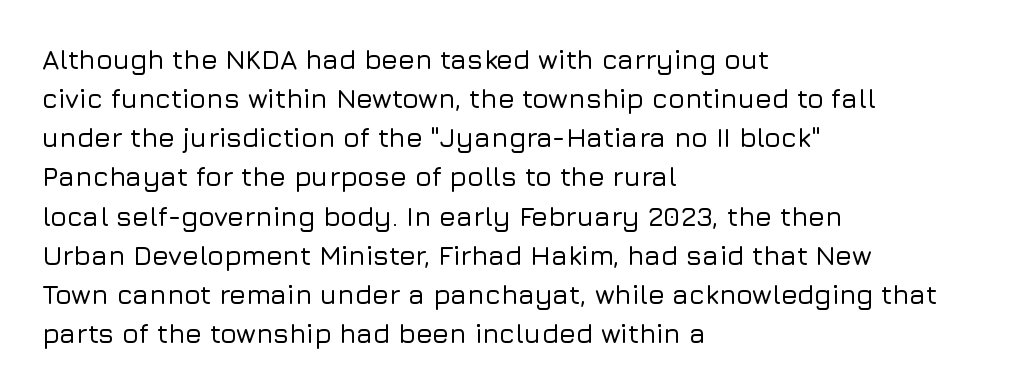
{"italic": "no", "underline": "no", "align": "left", "line_spacing": "normal", "line_spacing_ratio": 1.45, "letter_spacing": "normal", "letter_spacing_em": 0.0, "glyph_px": 27}
